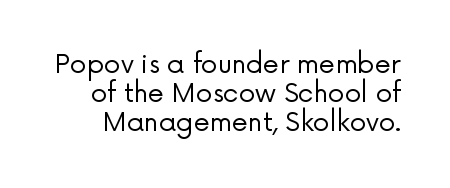
{"italic": "no", "bold": "no", "underline": "no", "line_spacing": "tight", "line_spacing_ratio": 1.11, "letter_spacing": "normal", "letter_spacing_em": 0.0, "glyph_px": 26}
